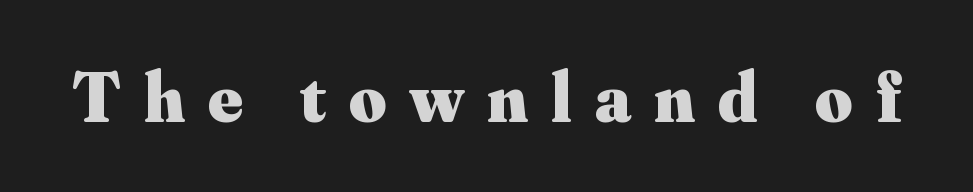
Q: Is the text bold? A: Yes.
Q: Is the text italic (slanted)? A: No, it is upright.
Q: Is the typeface a serif or a sans-serif typeface? A: Serif.
Q: Is the text underlined? A: No.
Q: Is the spacing between letters normal or unusually wide? A: Unusually wide.
Q: Width (condensed, normal, or wide)? A: Normal.
Q: Stroke contrast? A: Medium.
Q: x-height? A: Small.
Q: Monospaced? A: No.
